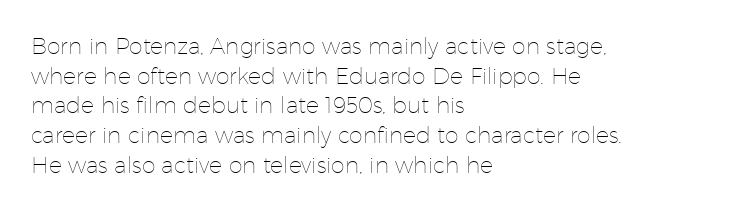
Unmarked baselines from the first word to the last. The designer left line spacing at the default. The rendering anchors every line to the left-hand side. The gaps between neighbouring characters are ordinary and unremarkable. The type sits square on the baseline with zero lean.
